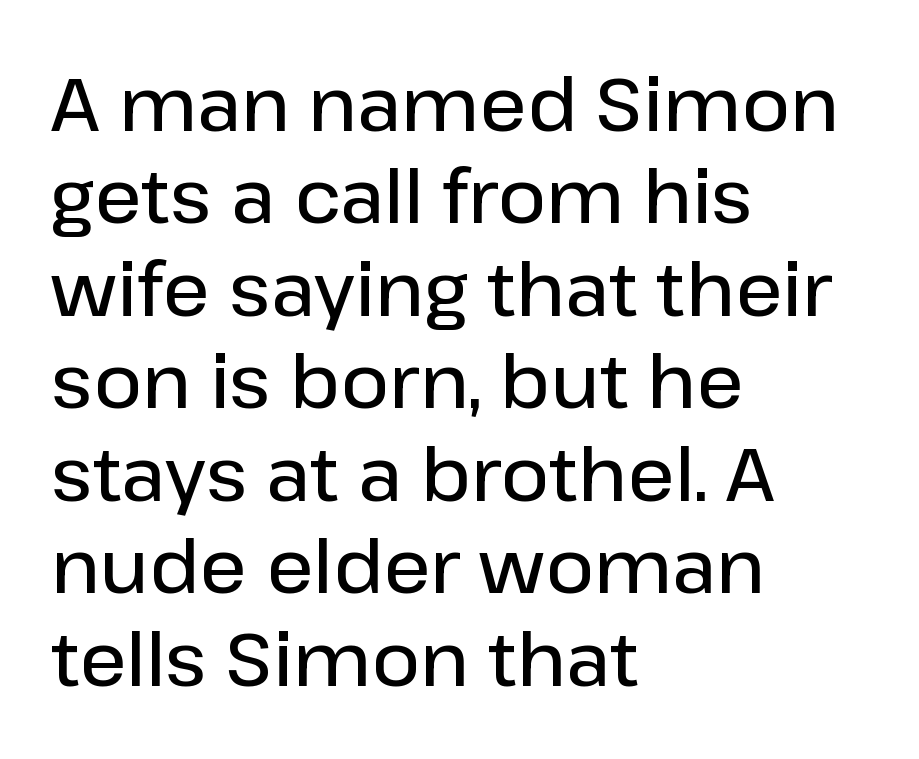
The rendering keeps characters at their native spacing. Regarding serifs, this sample does without them. Proportional: the letters do not fall into vertical columns. The rag falls on the right side of this text block. Just letters on the line, the space beneath them empty.
